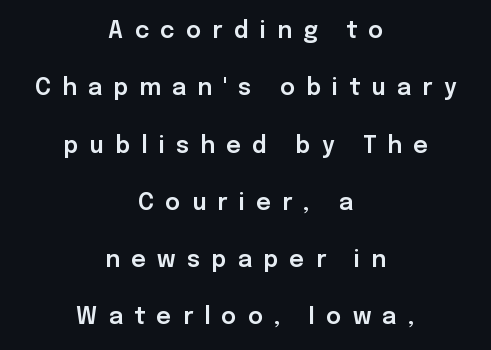
Q: Is the text italic (slanted)? A: No, it is upright.
Q: Is the text underlined? A: No.
Q: How is the paragraph aligned? A: Centered.
Q: Is the spacing between letters normal or unusually wide? A: Unusually wide.
Q: Is the spacing between lines tight, normal or loose? A: Loose.
